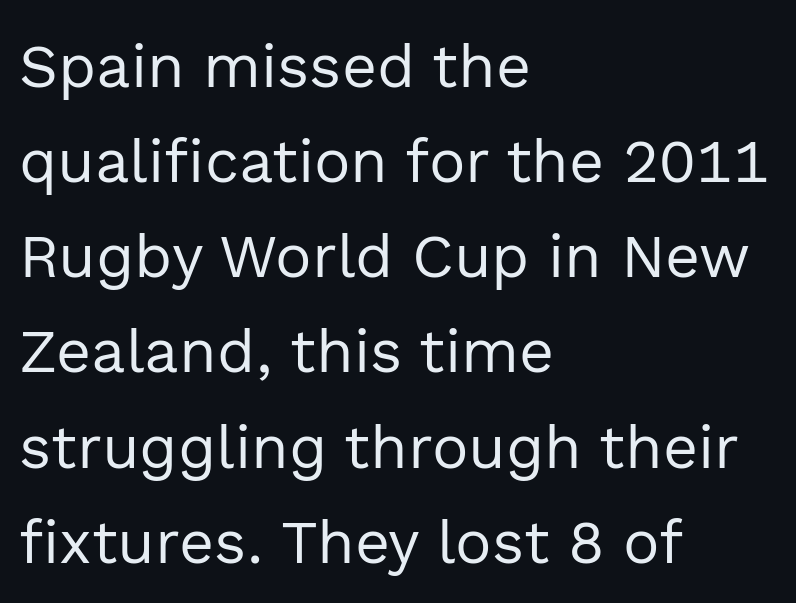
Q: Is the text bold? A: No.
Q: Is the text italic (slanted)? A: No, it is upright.
Q: Is the typeface a serif or a sans-serif typeface? A: Sans-serif.
Q: Is the text underlined? A: No.
Q: How is the paragraph aligned? A: Left-aligned.
Q: Is the spacing between letters normal or unusually wide? A: Normal.
Q: Is the spacing between lines tight, normal or loose? A: Normal.
Q: Width (condensed, normal, or wide)? A: Normal.
Q: x-height? A: Medium.
Q: Monospaced? A: No.
